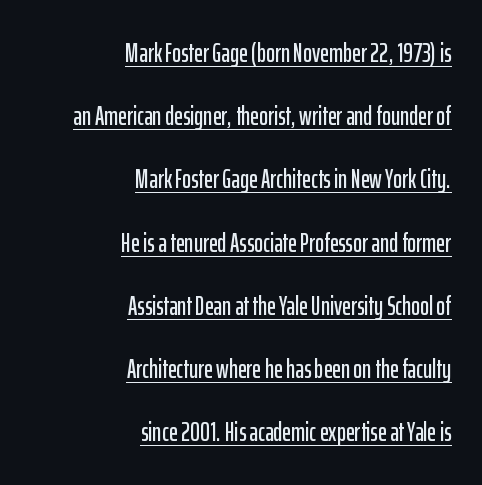
The lines are spread far apart with generous leading. Compared with a flush-left layout, this one pins lines to the opposite, right side. Caption: lettering with a line underneath. Caption: standard tracking, unaltered. Tall strokes in this sample are plumb rather than angled.
